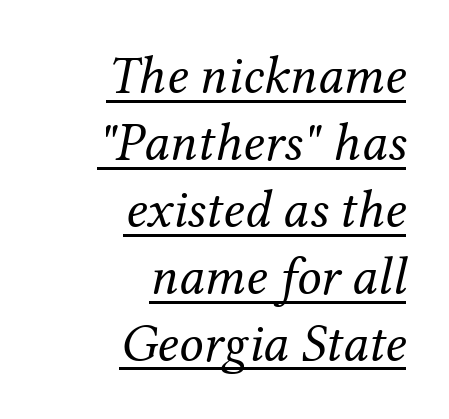
Line ends are locked; line starts wander. The type family on display is of the serif kind. Weight: not bold — regular or lighter. Nobody touched the tracking dial on this one. Do the characters align in a grid? No, the font is proportional.
